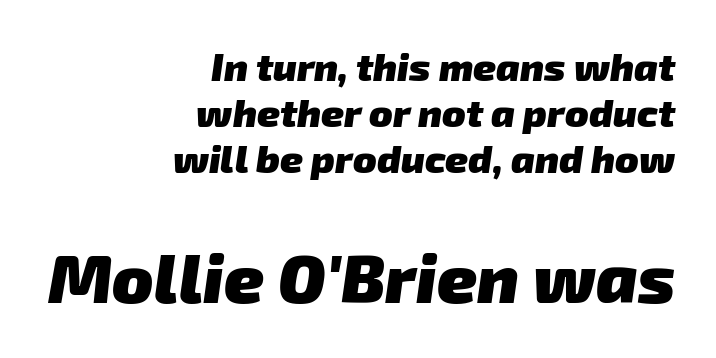
Q: Is the text bold? A: Yes.
Q: Is the typeface a serif or a sans-serif typeface? A: Sans-serif.
Q: Is the text underlined? A: No.
Q: How is the paragraph aligned? A: Right-aligned.
Q: Is the spacing between letters normal or unusually wide? A: Normal.
Q: Which block of text is set in a larger size, the first (top) or the second (bottom)? A: The second (bottom) one.
Q: Width (condensed, normal, or wide)? A: Normal.
Q: Stroke contrast? A: Low.
Q: x-height? A: Medium.
Q: Monospaced? A: No.
